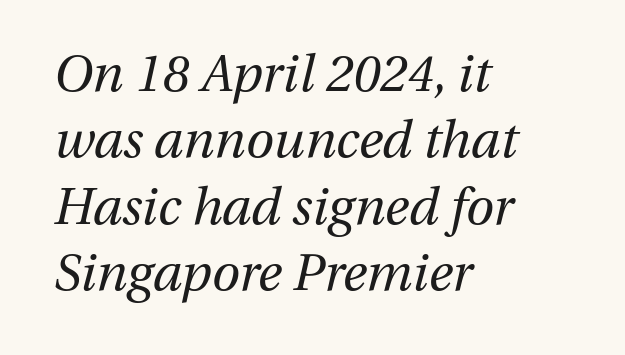
{"italic": "yes", "lean": "right", "slant_degrees": 13, "bold": "no", "weight": "regular", "width": "normal", "stroke_contrast": "medium", "x_height": "medium", "monospaced": "no", "underline": "no", "align": "left", "line_spacing": "normal", "line_spacing_ratio": 1.3, "letter_spacing": "normal", "letter_spacing_em": 0.0, "glyph_px": 51}
